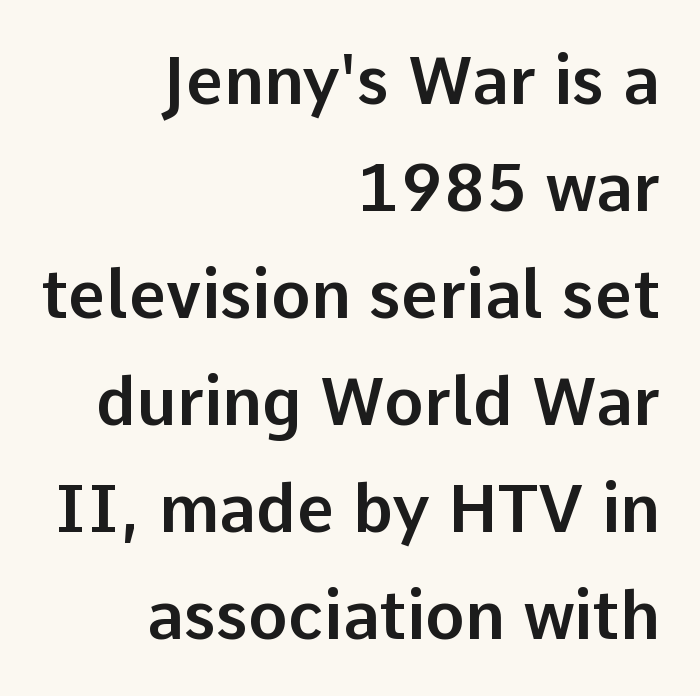
The image shows 66 px sans-serif type, upright; set right-aligned, normal line spacing (1.62x), normal letter spacing, not underlined; low stroke contrast and a medium x-height.
